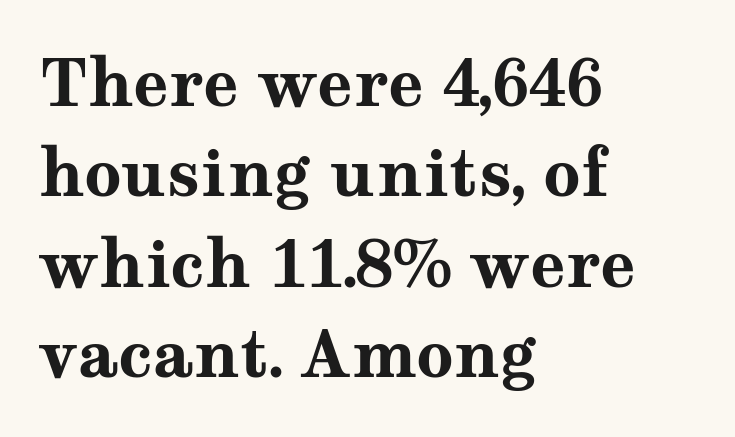
Q: Is the text bold? A: Yes.
Q: Is the text italic (slanted)? A: No, it is upright.
Q: Is the typeface a serif or a sans-serif typeface? A: Serif.
Q: Is the text underlined? A: No.
Q: How is the paragraph aligned? A: Left-aligned.
Q: Is the spacing between letters normal or unusually wide? A: Normal.
Q: Is the spacing between lines tight, normal or loose? A: Normal.
Q: Width (condensed, normal, or wide)? A: Wide.
Q: Stroke contrast? A: Medium.
Q: x-height? A: Medium.
Q: Monospaced? A: No.
